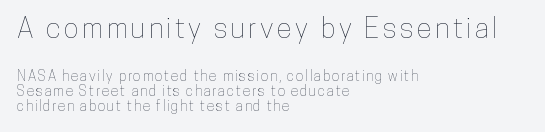
Tall strokes in this sample are plumb rather than angled. Each letter keeps its own natural width here, so spacing adapts to shape. The earlier block is typeset at a bigger size than the later block. Unmarked baselines from the first word to the last. In CSS terms this would be text-align: left.
